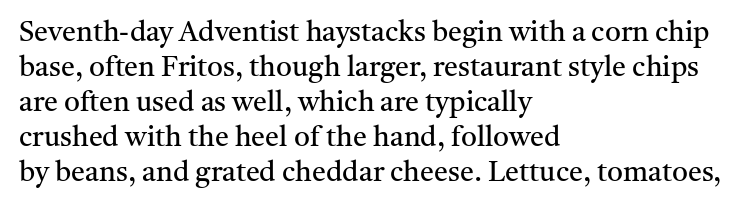
The font is comparable to plain body text, perhaps lighter. Each row of text sits above clean, open space. The tracking reads as untouched default to a designer's eye. A normal amount of white space separates one row of letters from the next. Line beginnings align vertically; line endings do not.
